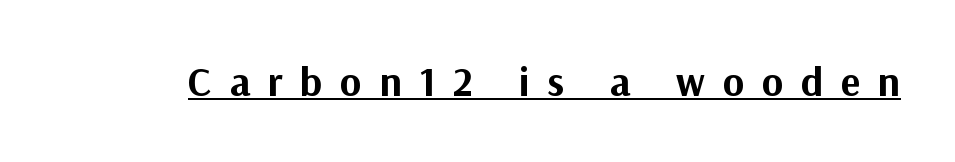
Q: Is the text bold? A: Yes.
Q: Is the text italic (slanted)? A: No, it is upright.
Q: Is the typeface a serif or a sans-serif typeface? A: Sans-serif.
Q: Is the text underlined? A: Yes.
Q: Is the spacing between letters normal or unusually wide? A: Unusually wide.
Q: Width (condensed, normal, or wide)? A: Normal.
Q: Stroke contrast? A: Medium.
Q: x-height? A: Medium.
Q: Monospaced? A: No.
